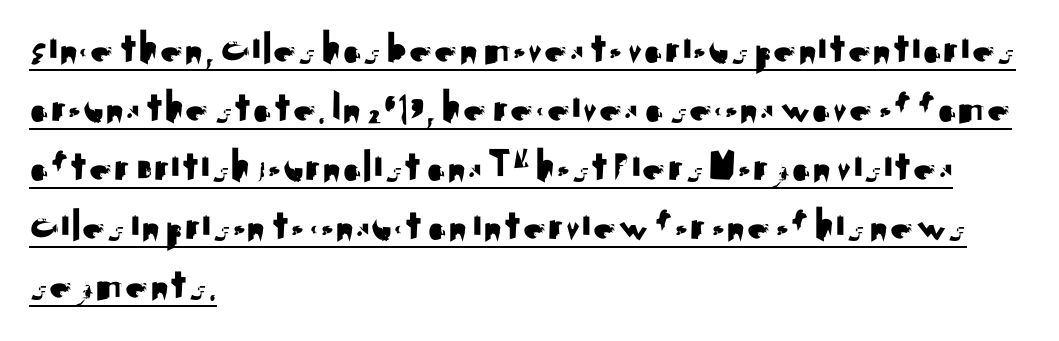
Q: Is the text italic (slanted)? A: No, it is upright.
Q: Is the typeface a serif or a sans-serif typeface? A: Sans-serif.
Q: Is the text underlined? A: Yes.
Q: How is the paragraph aligned? A: Left-aligned.
Q: Is the spacing between letters normal or unusually wide? A: Normal.
Q: Is the spacing between lines tight, normal or loose? A: Normal.
Q: Width (condensed, normal, or wide)? A: Normal.
Q: Stroke contrast? A: Medium.
Q: x-height? A: Small.
Q: Monospaced? A: No.
